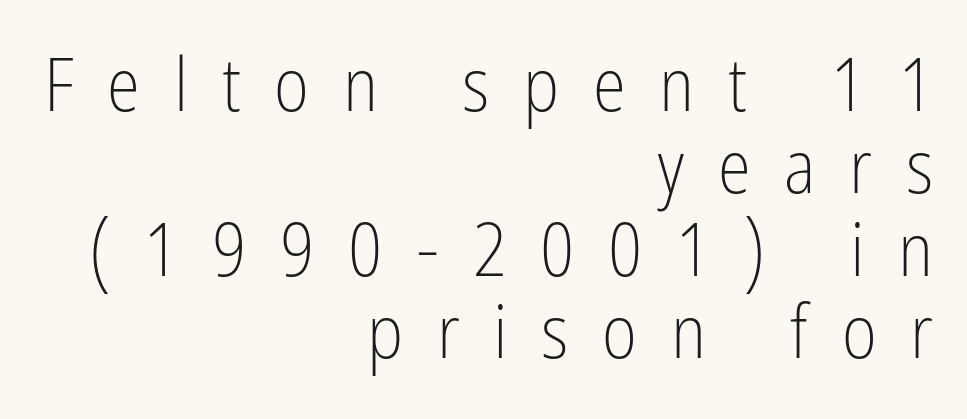
Q: Is the text bold? A: No.
Q: Is the text italic (slanted)? A: No, it is upright.
Q: Is the typeface a serif or a sans-serif typeface? A: Sans-serif.
Q: Is the text underlined? A: No.
Q: How is the paragraph aligned? A: Right-aligned.
Q: Is the spacing between letters normal or unusually wide? A: Unusually wide.
Q: Is the spacing between lines tight, normal or loose? A: Tight.
Q: Width (condensed, normal, or wide)? A: Condensed.
Q: Stroke contrast? A: Low.
Q: x-height? A: Medium.
Q: Monospaced? A: No.
